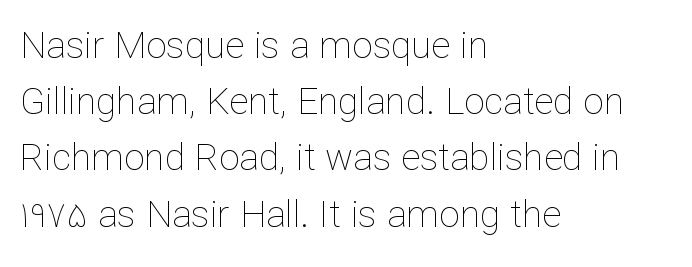
Reading down the block, your eye returns to a fixed left position each line. Vertical stems look standard width or narrower in stroke. Underline: absent. This rendering leaves character spacing at its baseline value. The face used here is proportionally spaced, like ordinary book or web type.
